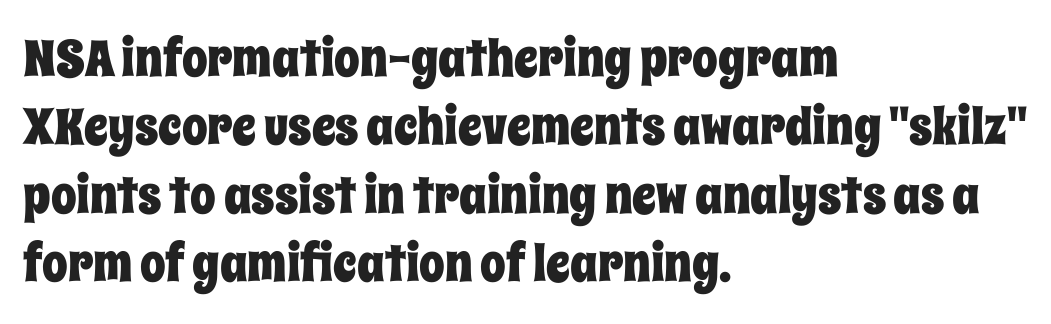
The lettering stays uniformly vertical, giving the passage a roman look. Line starts are locked; line ends wander. Honestly, the letter spacing is just normal — you wouldn't notice it. The glyphs are unaccompanied by any horizontal stroke below them. Notice how descenders clear the ascenders below comfortably — that's standard leading.
